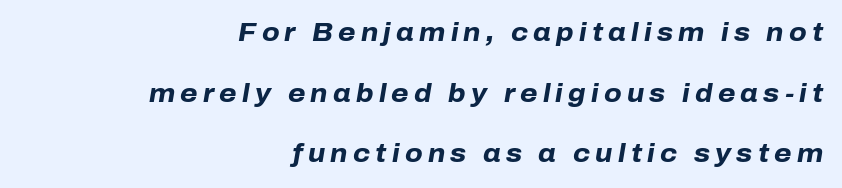
The image shows 25 px bold type, italic (leaning right); set right-aligned, loose line spacing (2.43x), unusually wide letter spacing (+0.21 em), not underlined.
